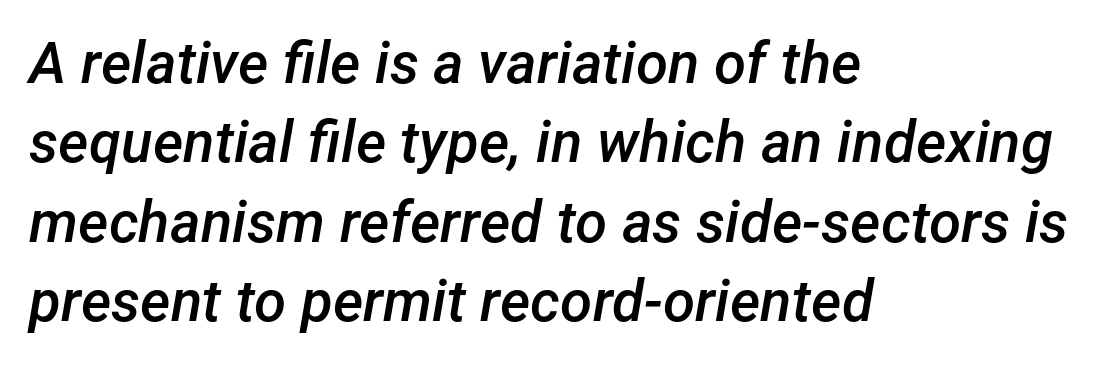
Q: Is the text bold? A: Semi-bold.
Q: Is the text italic (slanted)? A: Yes, it leans right by about 12 degrees.
Q: Is the text underlined? A: No.
Q: How is the paragraph aligned? A: Left-aligned.
Q: Is the spacing between letters normal or unusually wide? A: Normal.
Q: Is the spacing between lines tight, normal or loose? A: Normal.
Q: Width (condensed, normal, or wide)? A: Normal.
Q: Stroke contrast? A: Low.
Q: x-height? A: Medium.
Q: Monospaced? A: No.
